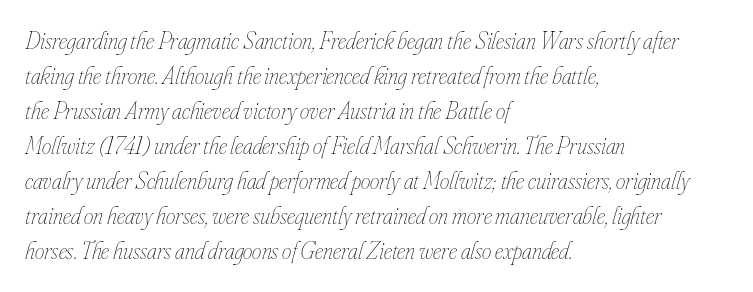
Q: Is the text bold? A: No.
Q: Is the text italic (slanted)? A: Yes, it leans right by about 16 degrees.
Q: Is the text underlined? A: No.
Q: How is the paragraph aligned? A: Left-aligned.
Q: Is the spacing between letters normal or unusually wide? A: Normal.
Q: Is the spacing between lines tight, normal or loose? A: Normal.
